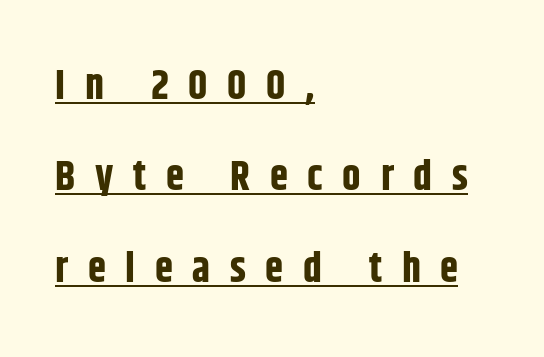
Q: Is the text bold? A: Yes.
Q: Is the text italic (slanted)? A: No, it is upright.
Q: Is the typeface a serif or a sans-serif typeface? A: Sans-serif.
Q: Is the text underlined? A: Yes.
Q: How is the paragraph aligned? A: Left-aligned.
Q: Is the spacing between letters normal or unusually wide? A: Unusually wide.
Q: Is the spacing between lines tight, normal or loose? A: Loose.
Q: Width (condensed, normal, or wide)? A: Condensed.
Q: Stroke contrast? A: Low.
Q: x-height? A: Large.
Q: Monospaced? A: No.
